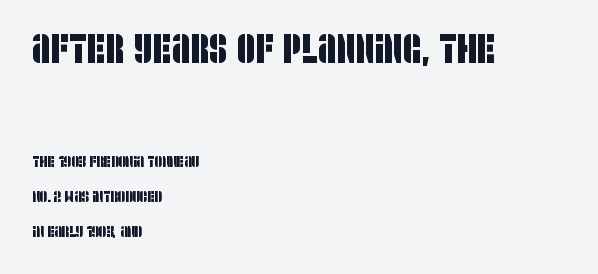
{"serif": "no", "width": "condensed", "stroke_contrast": "low", "x_height": "large", "monospaced": "no", "underline": "no", "align": "left", "line_spacing": "loose", "line_spacing_ratio": 2.2, "letter_spacing": "normal", "letter_spacing_em": 0.0, "larger_block": "first", "size_ratio": 2.56, "glyph_px": 41}
